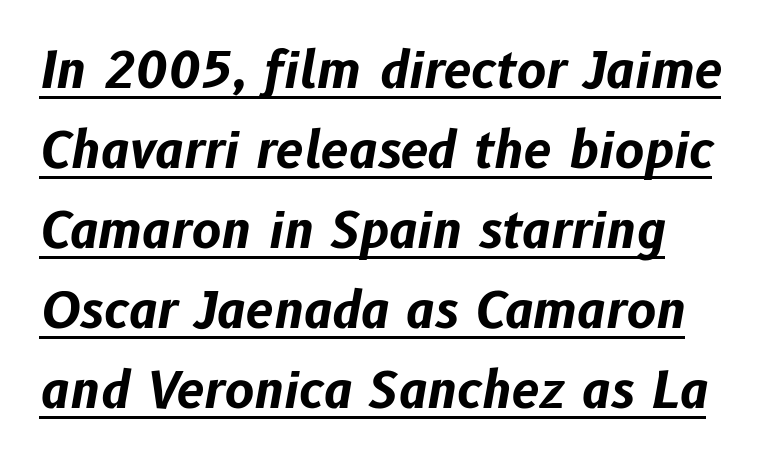
{"italic": "yes", "lean": "right", "slant_degrees": 10, "bold": "yes", "weight": "bold", "width": "normal", "stroke_contrast": "low", "x_height": "medium", "monospaced": "no", "underline": "yes", "line_spacing": "normal", "line_spacing_ratio": 1.6, "letter_spacing": "normal", "letter_spacing_em": 0.0, "glyph_px": 50}
